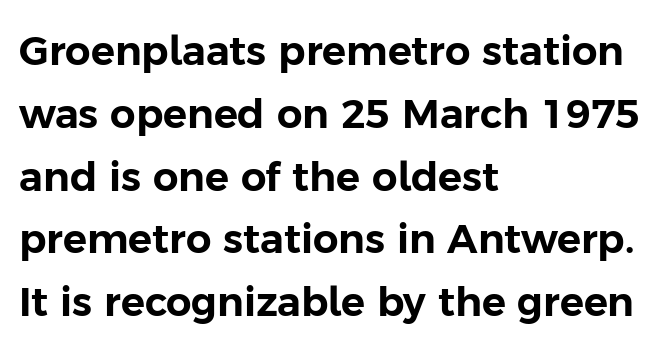
Varying glyph widths throughout — classic text-font behaviour. Compared with a centered layout, this one pins lines to the left instead. The horizontal fit of the characters is conventional and even. In terms of posture, this sample is upright. Quick note: interline space is typical.
